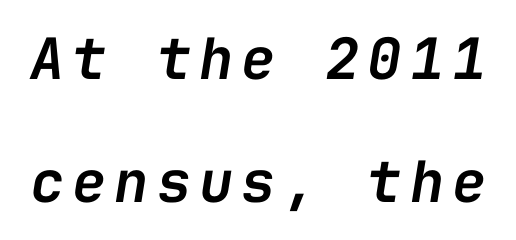
The block of text is sparse from top to bottom, with ample space between rows. Words float on clear page, feet unadorned. The passage shown is semibold, sitting just below true bold. This sample has the even, mechanical cadence of fixed-width lettering. The letters are slanted; this is an italic face.
